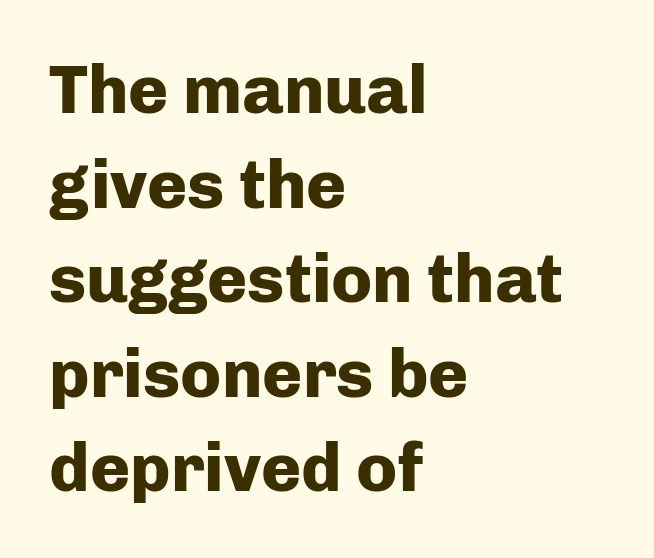
{"serif": "no", "italic": "no", "bold": "yes", "weight": "heavy", "width": "normal", "stroke_contrast": "low", "x_height": "medium", "monospaced": "no", "underline": "no", "align": "left", "line_spacing": "normal", "line_spacing_ratio": 1.39, "letter_spacing": "normal", "letter_spacing_em": 0.0, "glyph_px": 68}
